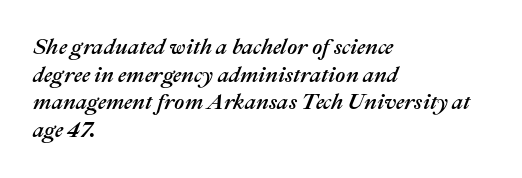
The image shows 22 px text type, italic (leaning right); set left-aligned, normal line spacing (1.26x), normal letter spacing, not underlined.
